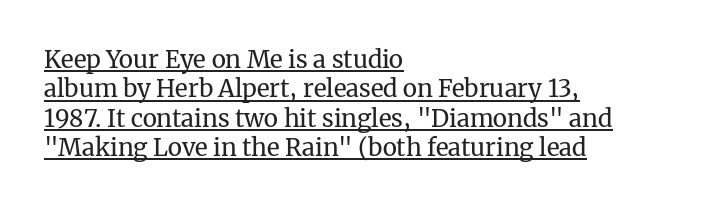
Q: Is the text bold? A: No.
Q: Is the text italic (slanted)? A: No, it is upright.
Q: Is the text underlined? A: Yes.
Q: How is the paragraph aligned? A: Left-aligned.
Q: Is the spacing between letters normal or unusually wide? A: Normal.
